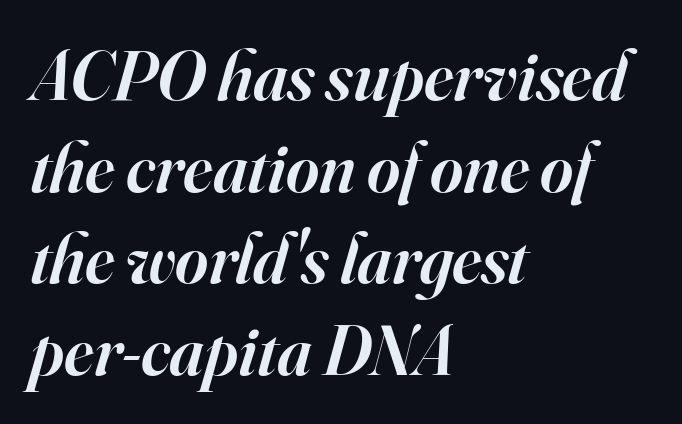
The passage shown stacks its lines at a standard gap. You can tell it's italic because the verticals aren't actually vertical. Yep, those are serifs on the letters. The passage shown is typed in a proportional face where columns would drift. Caption: semibold face, moderately heavy strokes. If you drew a ruler down the left edge, every line would touch it.
